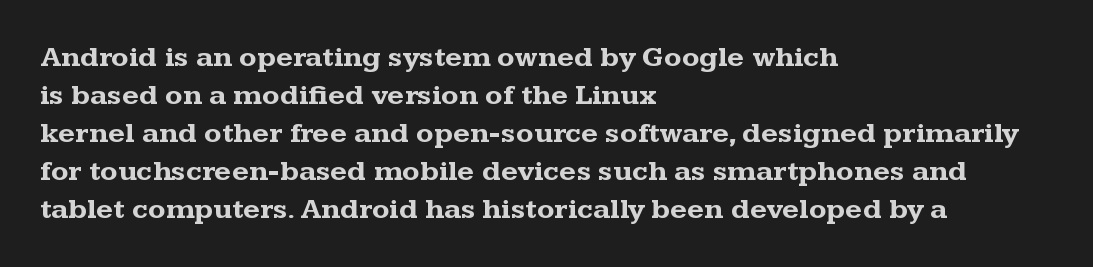
The image shows 29 px bold, wide serif type, upright; set left-aligned, normal line spacing (1.31x), normal letter spacing, not underlined; medium stroke contrast and a medium x-height.
